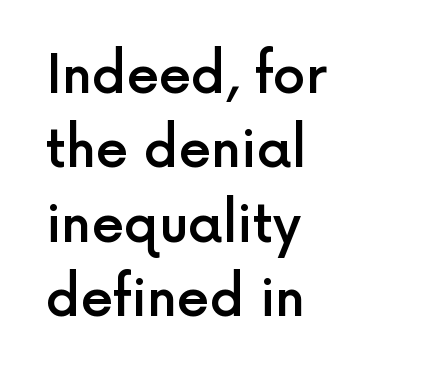
The image shows 52 px semibold sans-serif type, upright; set left-aligned, normal line spacing (1.43x), normal letter spacing, not underlined; a medium x-height.
